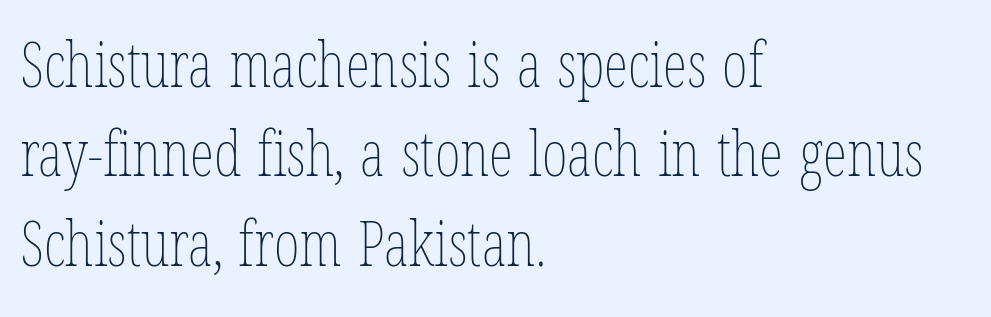
The image shows 62 px thin, condensed type, upright; set left-aligned, normal line spacing (1.44x), normal letter spacing, not underlined; low stroke contrast and a medium x-height.
